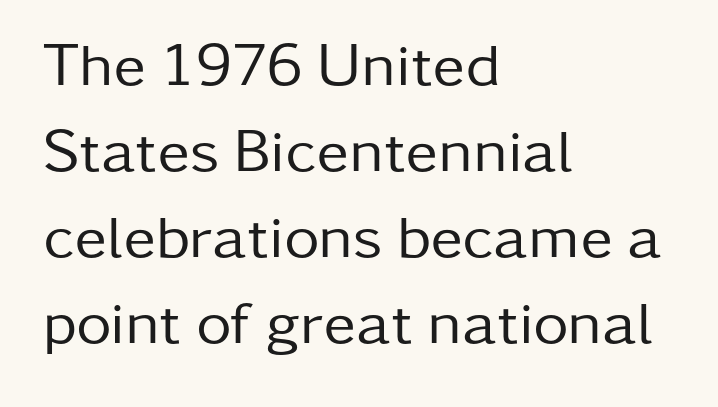
The rendering uses a moderate line-height, typical for paragraphs. The face looks like a standard text weight, possibly lighter. A typesetter would call this proportional, since set widths differ per character. Default kerning and tracking; the words read as compact shapes.
